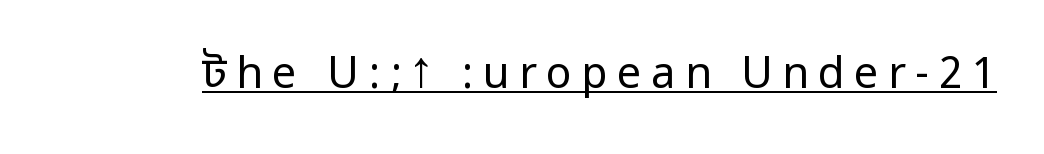
The image shows 43 px regular-weight, condensed sans-serif type, upright; set unusually wide letter spacing (+0.22 em), underlined; low stroke contrast.
